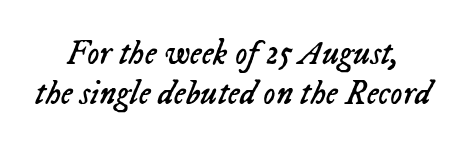
{"italic": "yes", "lean": "right", "slant_degrees": 23, "bold": "no", "weight": "regular", "width": "normal", "stroke_contrast": "low", "x_height": "medium", "monospaced": "no", "underline": "no", "line_spacing_ratio": 1.18, "letter_spacing": "normal", "letter_spacing_em": 0.0, "glyph_px": 34}
